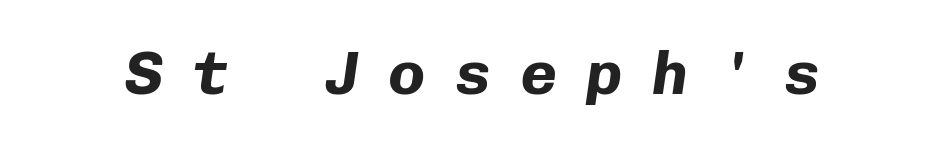
{"italic": "yes", "lean": "right", "slant_degrees": 8, "bold": "yes", "weight": "bold", "width": "normal", "stroke_contrast": "low", "x_height": "medium", "monospaced": "yes", "underline": "no", "letter_spacing": "wide", "letter_spacing_em": 0.46, "glyph_px": 62}
